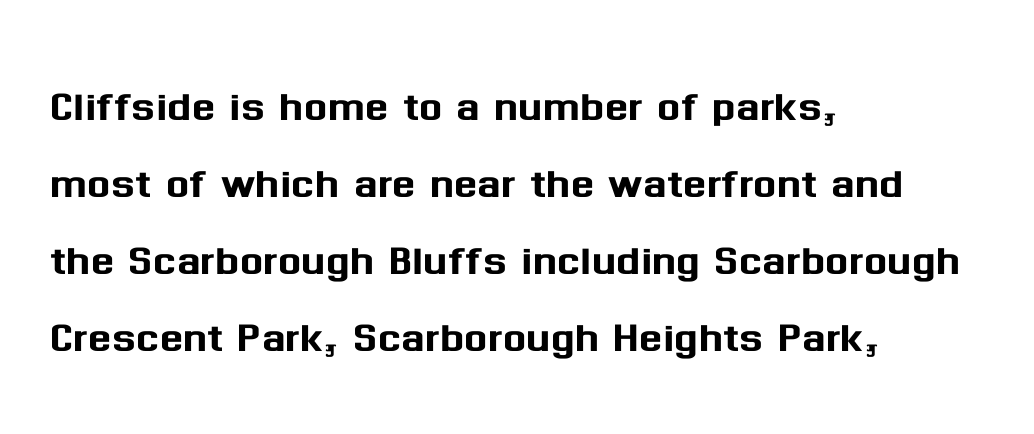
Standard letterfit; no display-style spreading of the glyphs. Check the space under the baseline: it is left empty. The space between consecutive lines is moderate. Grotesque or geometric, the face here clearly has no serifs. The lettering holds an erect, upright posture throughout. Typeset ragged right — the left edge is the straight one.
